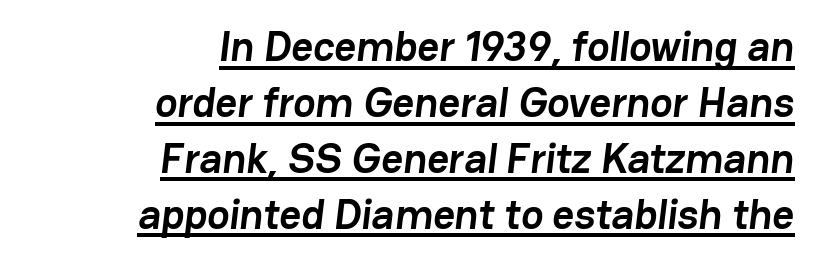
The image shows 42 px semibold sans-serif type; set right-aligned, normal line spacing (1.33x), normal letter spacing, underlined; low stroke contrast and a medium x-height.
